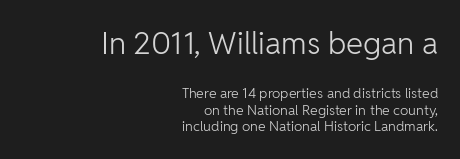
Q: Is the text bold? A: No.
Q: Is the text italic (slanted)? A: No, it is upright.
Q: Is the typeface a serif or a sans-serif typeface? A: Sans-serif.
Q: Is the text underlined? A: No.
Q: How is the paragraph aligned? A: Right-aligned.
Q: Is the spacing between letters normal or unusually wide? A: Normal.
Q: Which block of text is set in a larger size, the first (top) or the second (bottom)? A: The first (top) one.
Q: Width (condensed, normal, or wide)? A: Normal.
Q: Stroke contrast? A: Low.
Q: x-height? A: Medium.
Q: Monospaced? A: No.
